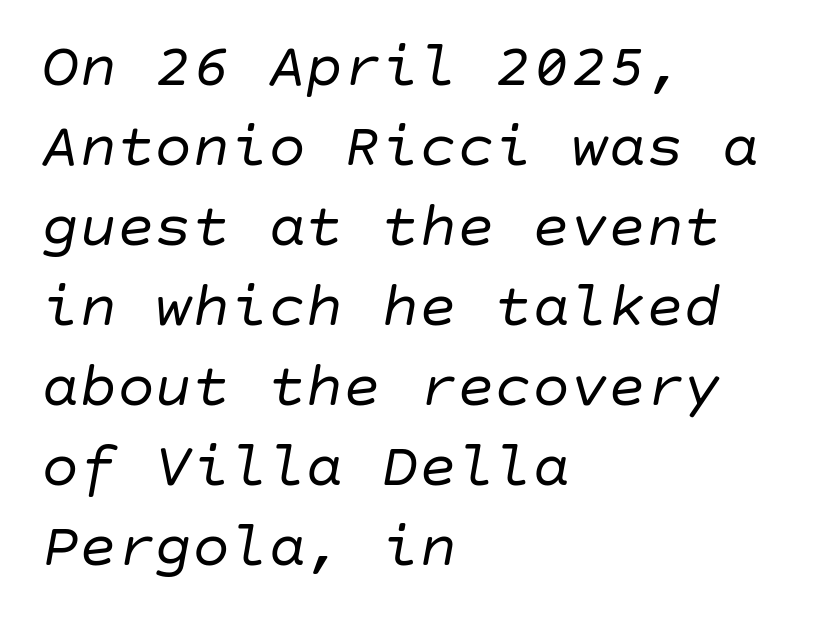
{"italic": "yes", "lean": "right", "slant_degrees": 10, "bold": "no", "weight": "regular", "width": "normal", "stroke_contrast": "low", "x_height": "large", "underline": "no", "align": "left", "line_spacing": "normal", "line_spacing_ratio": 1.27, "letter_spacing": "normal", "letter_spacing_em": 0.0, "glyph_px": 63}
